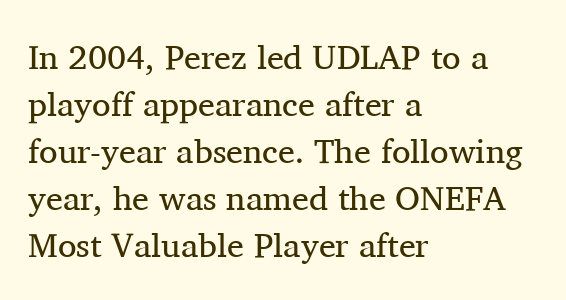
{"serif": "yes", "italic": "no", "bold": "no", "weight": "regular", "width": "normal", "stroke_contrast": "medium", "x_height": "medium", "monospaced": "no", "underline": "no", "align": "left", "line_spacing": "normal", "line_spacing_ratio": 1.38, "letter_spacing": "normal", "letter_spacing_em": 0.0, "glyph_px": 34}
